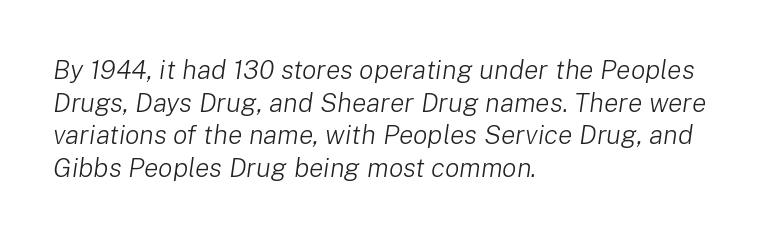
Q: Is the text bold? A: No.
Q: Is the text italic (slanted)? A: Yes, it leans right by about 8 degrees.
Q: Is the text underlined? A: No.
Q: How is the paragraph aligned? A: Left-aligned.
Q: Is the spacing between letters normal or unusually wide? A: Normal.
